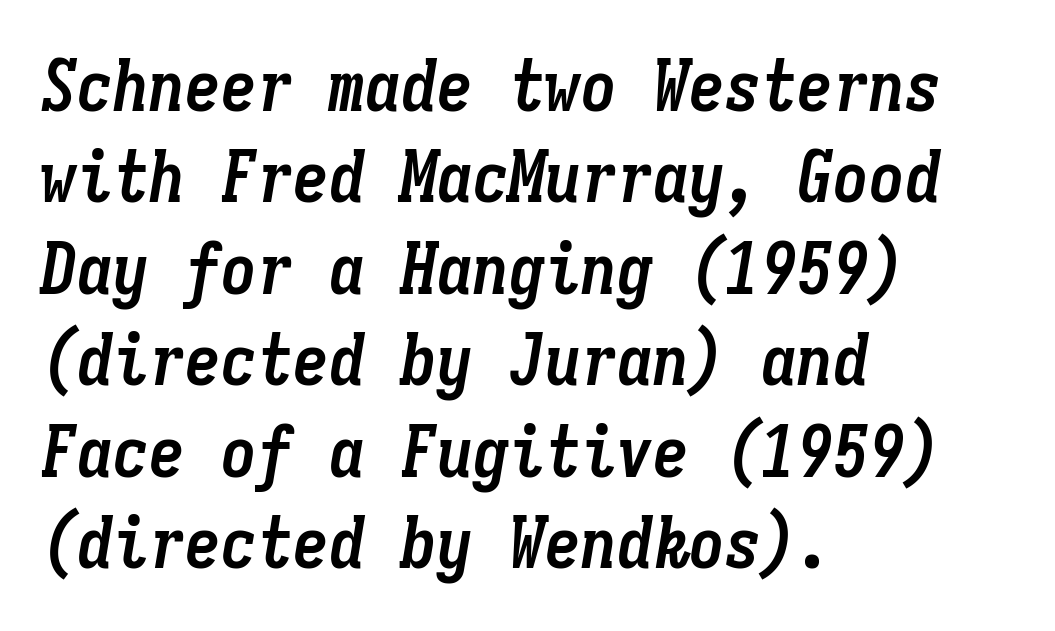
The zone under the glyphs is completely vacant. Bold? Absolutely — the strokes are thick and heavy. These lines stack with their left ends in a neat column. The letters march in equal steps, a hallmark of fixed-pitch type. Quick note: italic. Is there much room between lines? A standard amount, neither cramped nor airy.
